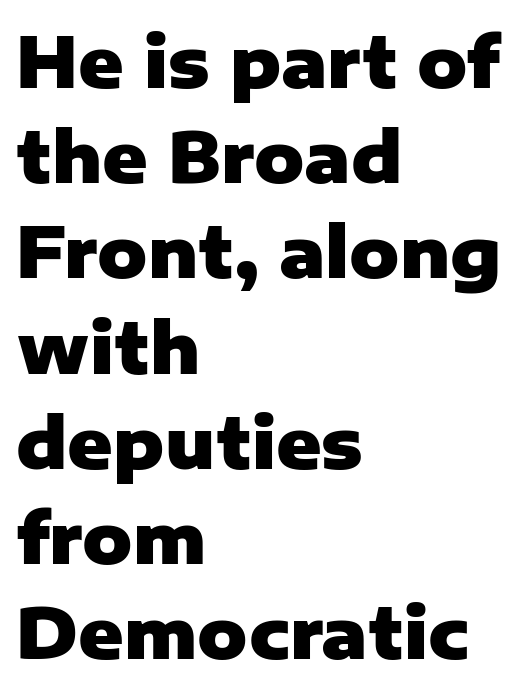
{"serif": "no", "italic": "no", "bold": "yes", "weight": "heavy", "width": "normal", "stroke_contrast": "low", "x_height": "medium", "monospaced": "no", "underline": "no", "align": "left", "line_spacing": "normal", "line_spacing_ratio": 1.38, "letter_spacing": "normal", "letter_spacing_em": 0.0, "glyph_px": 69}
